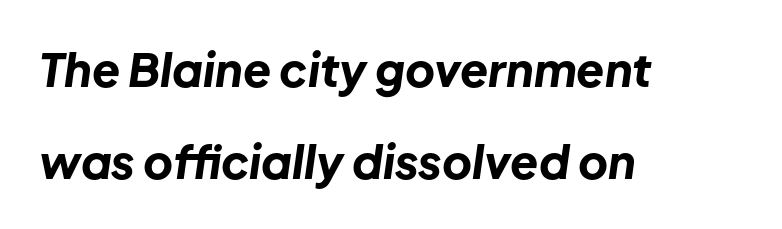
{"italic": "yes", "lean": "right", "slant_degrees": 8, "bold": "yes", "weight": "bold", "width": "normal", "stroke_contrast": "low", "x_height": "medium", "monospaced": "no", "underline": "no", "align": "left", "line_spacing": "loose", "line_spacing_ratio": 2.0, "letter_spacing": "normal", "letter_spacing_em": 0.0, "glyph_px": 46}
